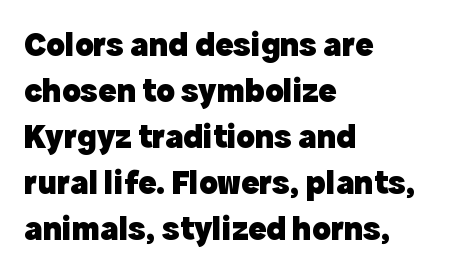
{"serif": "no", "italic": "no", "bold": "yes", "weight": "heavy", "width": "normal", "x_height": "medium", "monospaced": "no", "underline": "no", "align": "left", "line_spacing": "normal", "line_spacing_ratio": 1.35, "letter_spacing": "normal", "letter_spacing_em": 0.0, "glyph_px": 34}
